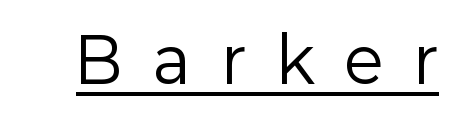
A baseline rule has been typeset under these characters. The rendering uses natural spacing where letterforms have individual widths. Stem width sits at or under what a default text font uses. Do the letters lean? They stand straight.
